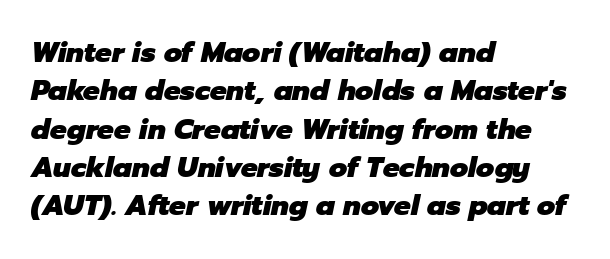
Is this a fixed-width face? No — the glyphs have proportional, varying widths. Chunky letters — that's bold for sure. The paragraph has a hard left edge and a soft right edge. Plain, unruled lines of type. A typesetter would mark this as italic.
